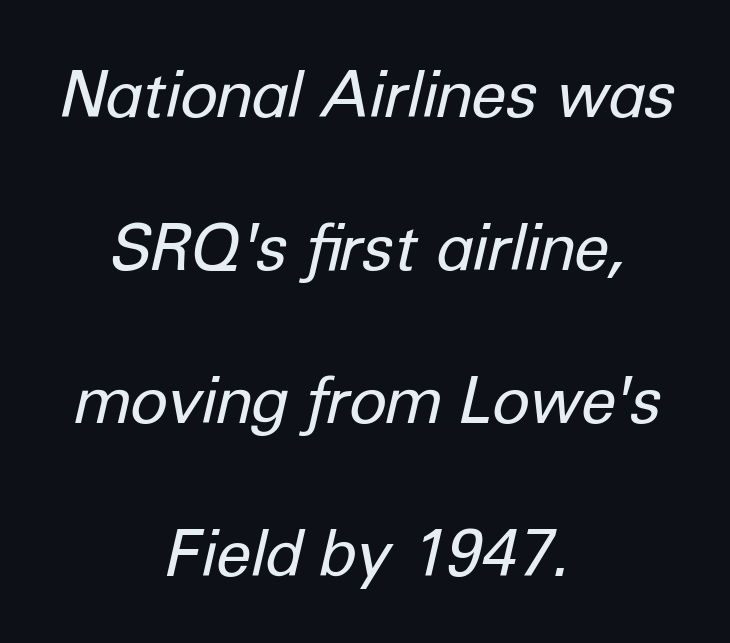
Q: Is the text bold? A: No.
Q: Is the text italic (slanted)? A: Yes, it leans right by about 12 degrees.
Q: Is the text underlined? A: No.
Q: How is the paragraph aligned? A: Centered.
Q: Is the spacing between letters normal or unusually wide? A: Normal.
Q: Is the spacing between lines tight, normal or loose? A: Loose.
Q: Width (condensed, normal, or wide)? A: Normal.
Q: Stroke contrast? A: Low.
Q: x-height? A: Medium.
Q: Monospaced? A: No.
